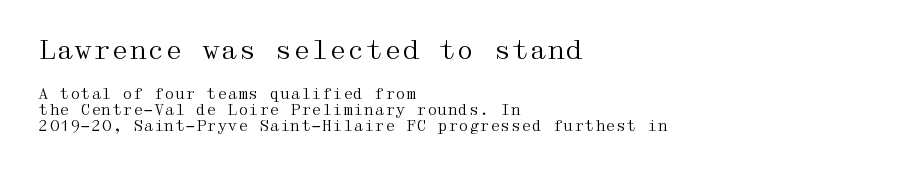
All the whitespace from short lines collects on the right. Does the leading feel generous? Not at all — it's pinched. Look at the tracking — it's just the regular setting, nothing added. The letterforms sit at book weight or below. Of the two passages, the one on top uses the larger point size. Ordinary non-slanted type is in use.
